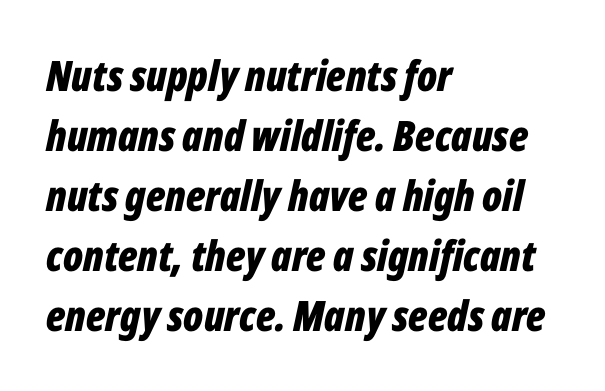
Proportional: the letters do not fall into vertical columns. It's the slanting kind of type. Nothing unusual about the tracking: characters are spaced as the font intends. The zone under the glyphs is completely vacant. The block of text has a typical density, with ordinary space between rows. Caption: multi-line text, flush left, ragged right.
